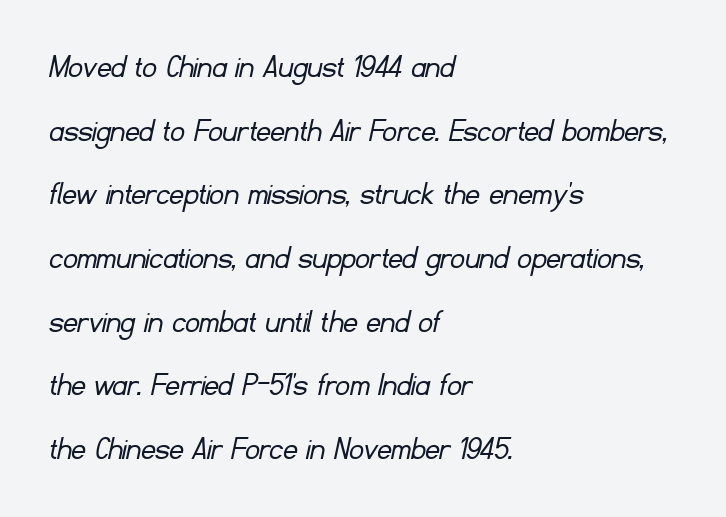
The typeface chosen for these lines omits serifs. The face looks like a standard text weight, possibly lighter. The passage shown is typed in a proportional face where columns would drift. These lines keep a tight, regular rhythm from letter to letter.
